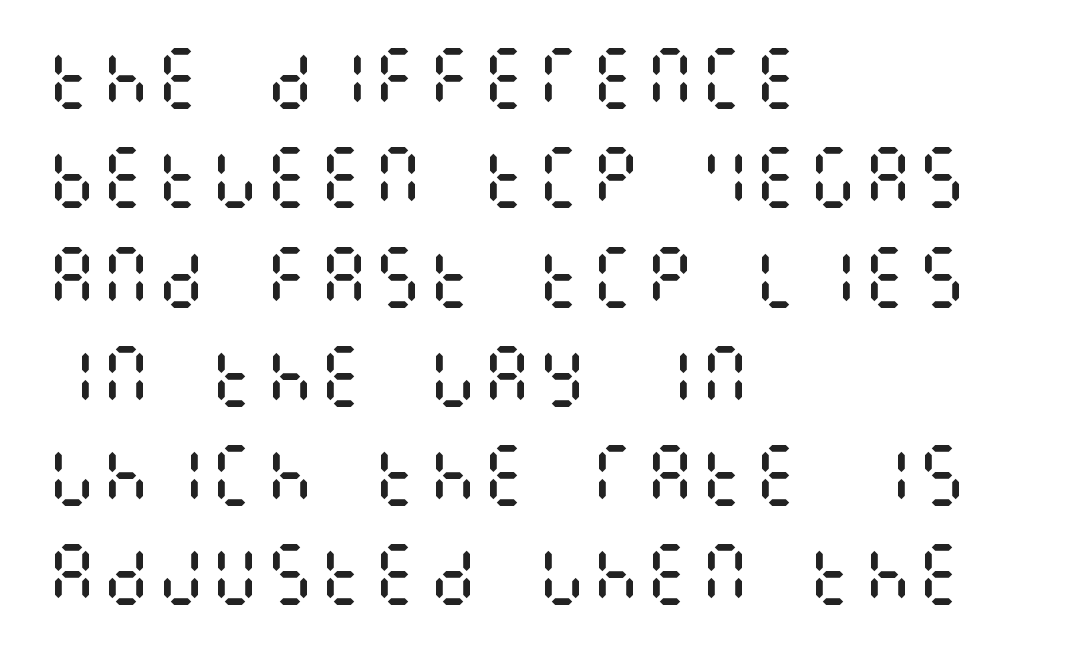
Teacher's note: observe the even left margin — that is flush-left alignment. The line-height multiplier appears to be the usual default. Does the lettering tilt? It doesn't — this is upright. This reads as an unemphasized weight, regular at the heaviest. The passage shown is not underscored anywhere.
